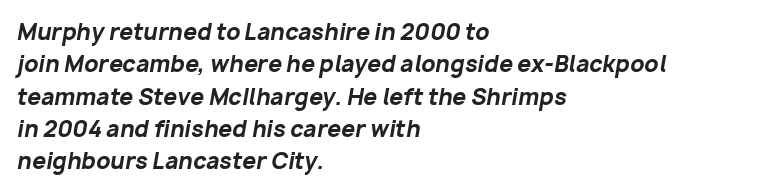
Q: Is the text bold? A: Yes.
Q: Is the text italic (slanted)? A: Yes, it leans right by about 10 degrees.
Q: Is the text underlined? A: No.
Q: How is the paragraph aligned? A: Left-aligned.
Q: Is the spacing between letters normal or unusually wide? A: Normal.
Q: Is the spacing between lines tight, normal or loose? A: Normal.
